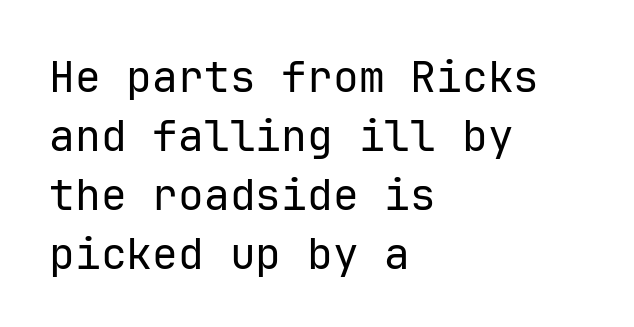
Q: Is the text bold? A: No.
Q: Is the text italic (slanted)? A: No, it is upright.
Q: Is the typeface a serif or a sans-serif typeface? A: Sans-serif.
Q: Is the text underlined? A: No.
Q: How is the paragraph aligned? A: Left-aligned.
Q: Is the spacing between letters normal or unusually wide? A: Normal.
Q: Is the spacing between lines tight, normal or loose? A: Normal.
Q: Width (condensed, normal, or wide)? A: Normal.
Q: Stroke contrast? A: Low.
Q: x-height? A: Medium.
Q: Monospaced? A: Yes.
